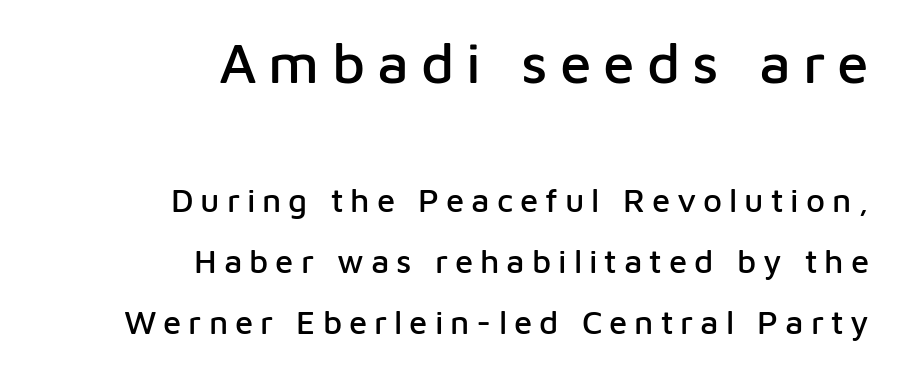
Q: Is the text italic (slanted)? A: No, it is upright.
Q: Is the typeface a serif or a sans-serif typeface? A: Sans-serif.
Q: Is the text underlined? A: No.
Q: How is the paragraph aligned? A: Right-aligned.
Q: Is the spacing between letters normal or unusually wide? A: Unusually wide.
Q: Which block of text is set in a larger size, the first (top) or the second (bottom)? A: The first (top) one.
Q: Width (condensed, normal, or wide)? A: Normal.
Q: Stroke contrast? A: Low.
Q: x-height? A: Medium.
Q: Monospaced? A: No.
